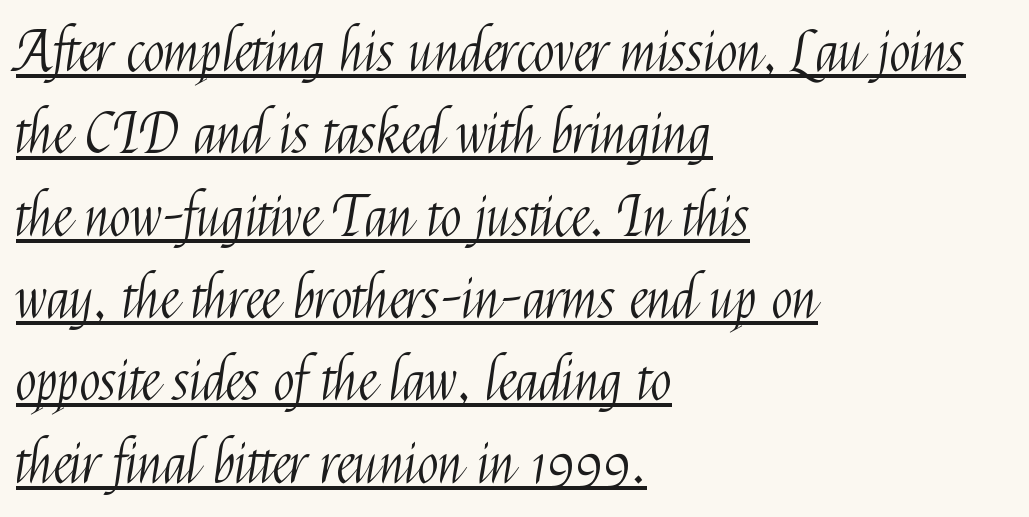
Character widths vary here, with narrow letters taking less room than wide ones. The horizontal fit of the characters is conventional and even. Students, observe: this is what conventionally led text looks like.
